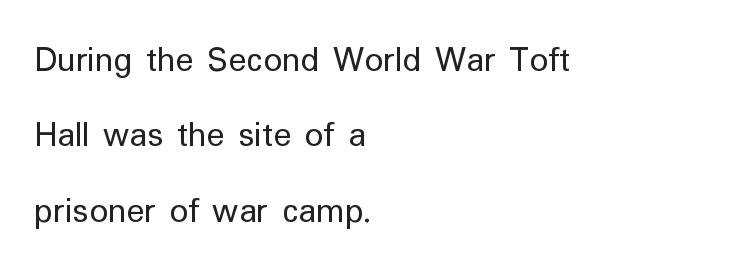
Q: Is the text bold? A: No.
Q: Is the text italic (slanted)? A: No, it is upright.
Q: Is the typeface a serif or a sans-serif typeface? A: Sans-serif.
Q: Is the text underlined? A: No.
Q: How is the paragraph aligned? A: Left-aligned.
Q: Is the spacing between letters normal or unusually wide? A: Normal.
Q: Is the spacing between lines tight, normal or loose? A: Loose.
Q: Width (condensed, normal, or wide)? A: Normal.
Q: Stroke contrast? A: Low.
Q: x-height? A: Medium.
Q: Monospaced? A: No.
